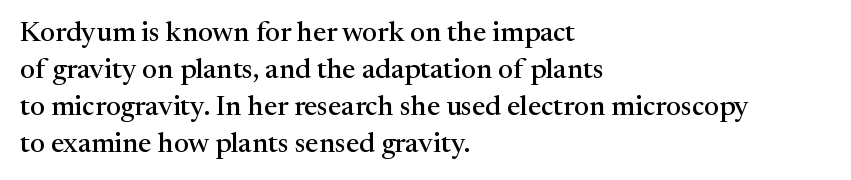
The image shows 28 px serif type, upright; set left-aligned, normal line spacing (1.32x), normal letter spacing, not underlined; medium stroke contrast and a medium x-height.
